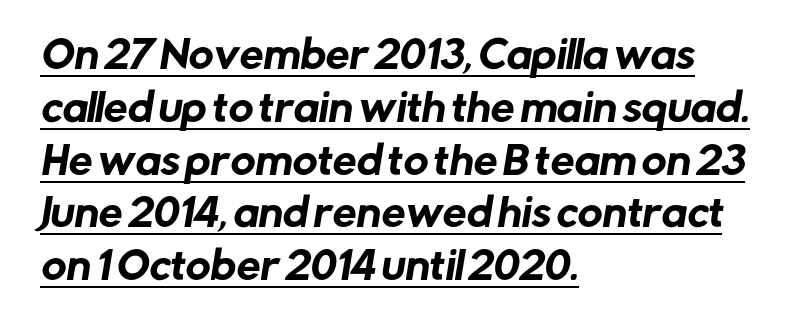
Q: Is the typeface a serif or a sans-serif typeface? A: Sans-serif.
Q: Is the text underlined? A: Yes.
Q: How is the paragraph aligned? A: Left-aligned.
Q: Is the spacing between letters normal or unusually wide? A: Normal.
Q: Is the spacing between lines tight, normal or loose? A: Normal.
Q: Width (condensed, normal, or wide)? A: Normal.
Q: Stroke contrast? A: Low.
Q: x-height? A: Medium.
Q: Monospaced? A: No.
